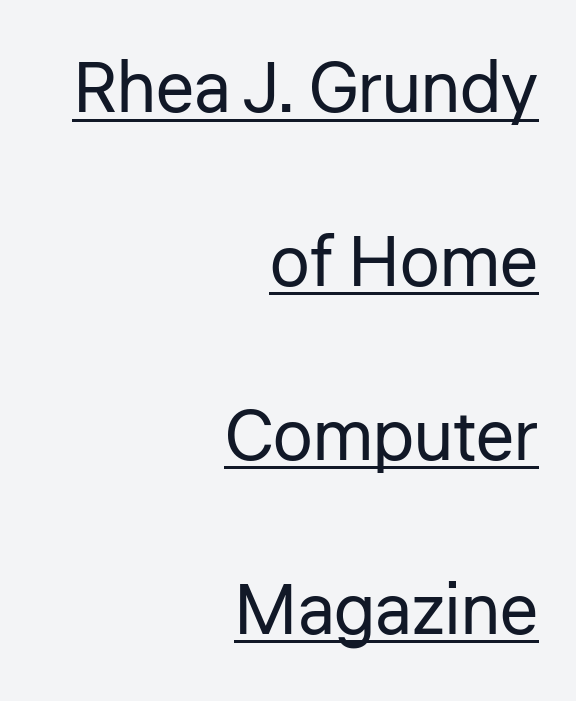
The image shows 71 px regular-weight sans-serif type, upright; set right-aligned, loose line spacing (2.45x), normal letter spacing, underlined; low stroke contrast and a medium x-height.
